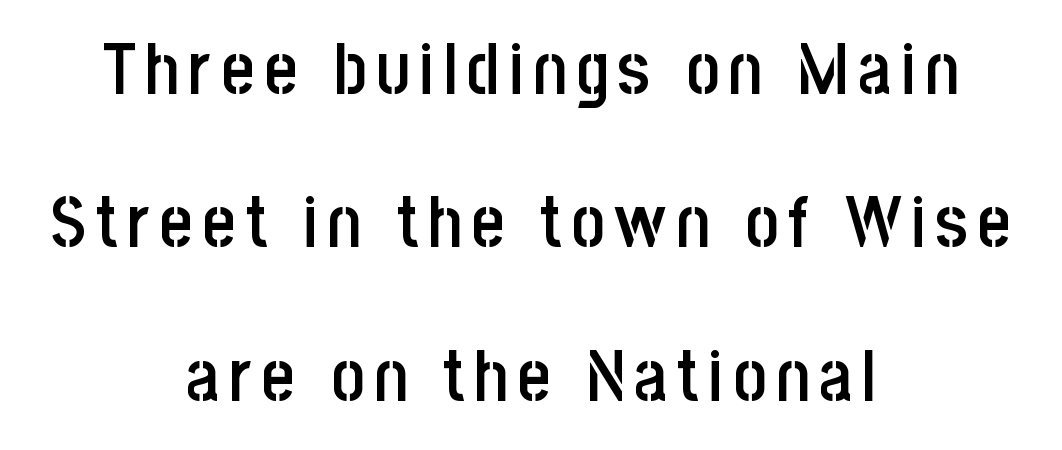
Q: Is the text bold? A: Semi-bold.
Q: Is the text italic (slanted)? A: No, it is upright.
Q: Is the typeface a serif or a sans-serif typeface? A: Sans-serif.
Q: Is the text underlined? A: No.
Q: How is the paragraph aligned? A: Centered.
Q: Is the spacing between lines tight, normal or loose? A: Loose.
Q: Width (condensed, normal, or wide)? A: Condensed.
Q: Stroke contrast? A: Low.
Q: x-height? A: Large.
Q: Monospaced? A: No.
